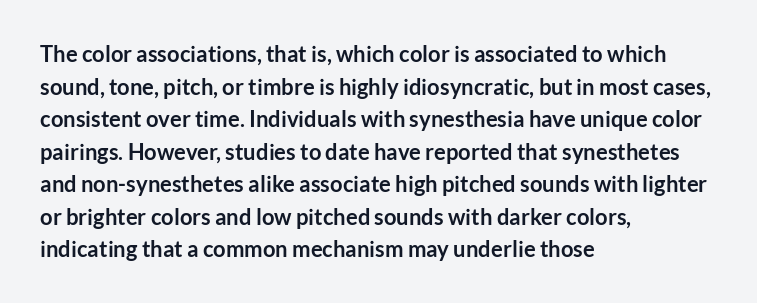
The image shows 22 px bold type, upright; set left-aligned, normal line spacing (1.48x), normal letter spacing, not underlined.
